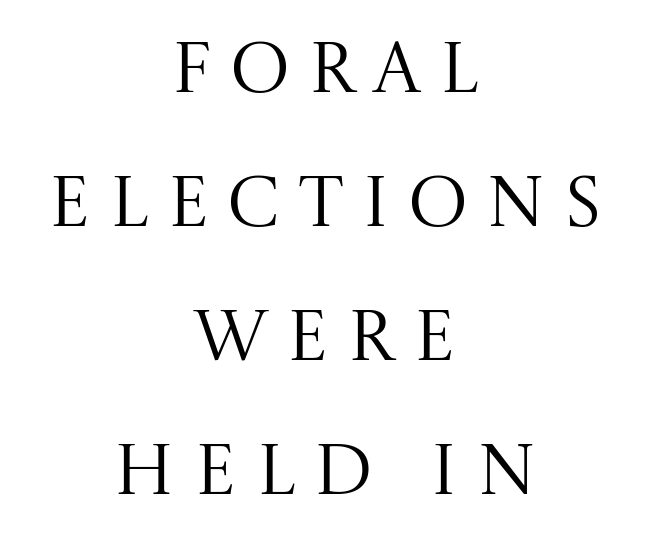
The image shows 72 px regular-weight serif type, upright; set centered, line spacing 1.86x, unusually wide letter spacing (+0.24 em), not underlined; medium stroke contrast and a large x-height.
